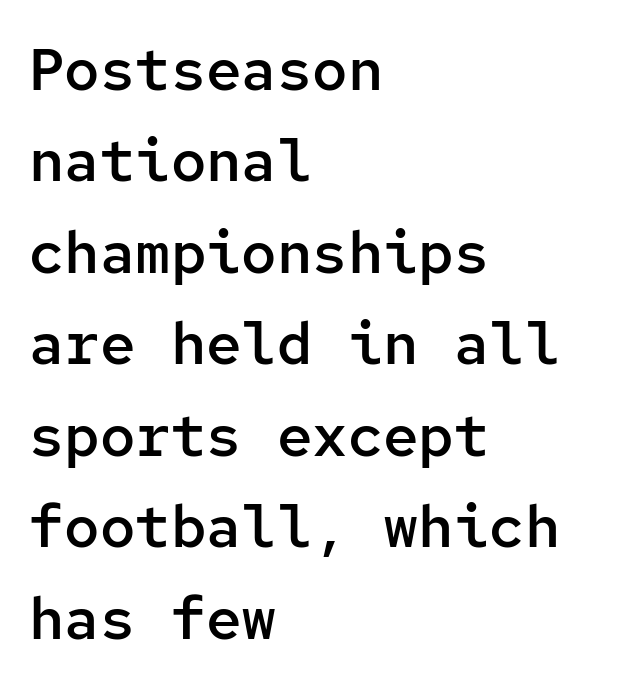
Typeset ragged right — the left edge is the straight one. No extra tracking has been applied to these lines. Examine the stroke ends and you'll find no serifs. This block has exactly the height ordinary leading produces. Ascenders rise straight up at ninety degrees.
